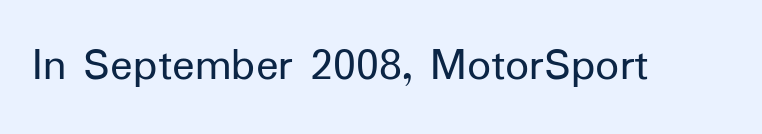
Q: Is the text bold? A: No.
Q: Is the text italic (slanted)? A: No, it is upright.
Q: Is the typeface a serif or a sans-serif typeface? A: Sans-serif.
Q: Is the text underlined? A: No.
Q: Is the spacing between letters normal or unusually wide? A: Normal.
Q: Width (condensed, normal, or wide)? A: Normal.
Q: Stroke contrast? A: Low.
Q: x-height? A: Medium.
Q: Monospaced? A: No.
